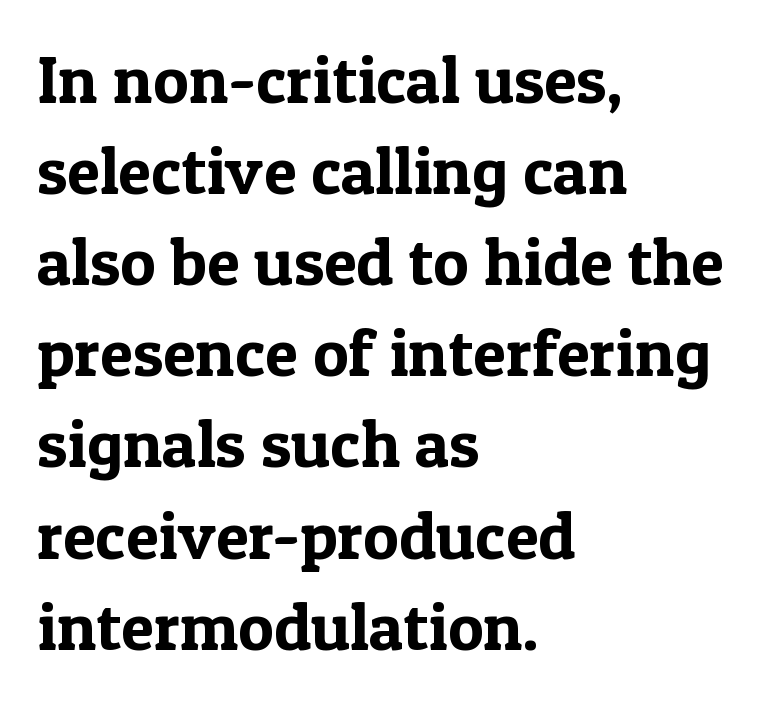
{"serif": "yes", "italic": "no", "width": "normal", "x_height": "medium", "monospaced": "no", "underline": "no", "align": "left", "line_spacing": "normal", "line_spacing_ratio": 1.36, "letter_spacing": "normal", "letter_spacing_em": 0.0, "glyph_px": 67}
